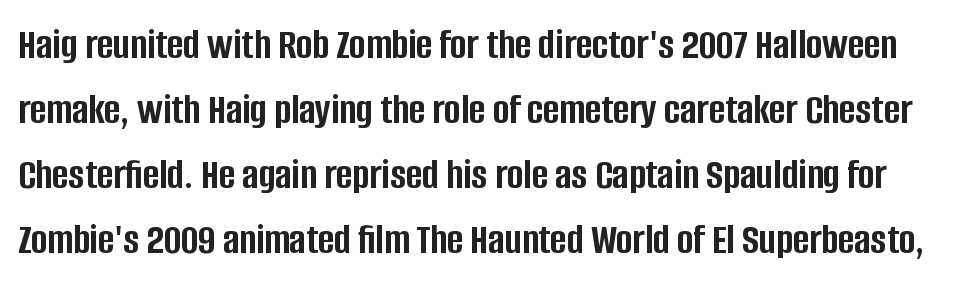
Tall strokes in this sample are plumb rather than angled. Strokes here are thick enough to call this a true bold. You can tell from the bare stems that sans-serif type was used. The type is set solid horizontally, with unmodified tracking. Is this a fixed-width face? No — the glyphs have proportional, varying widths.
